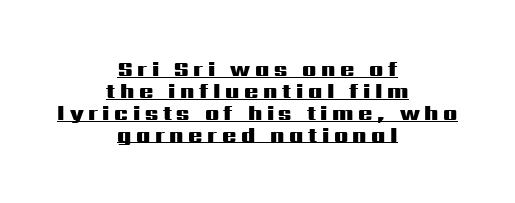
{"italic": "no", "bold": "yes", "underline": "yes", "align": "center", "line_spacing": "tight", "line_spacing_ratio": 1.04, "letter_spacing": "wide", "letter_spacing_em": 0.22, "glyph_px": 21}
